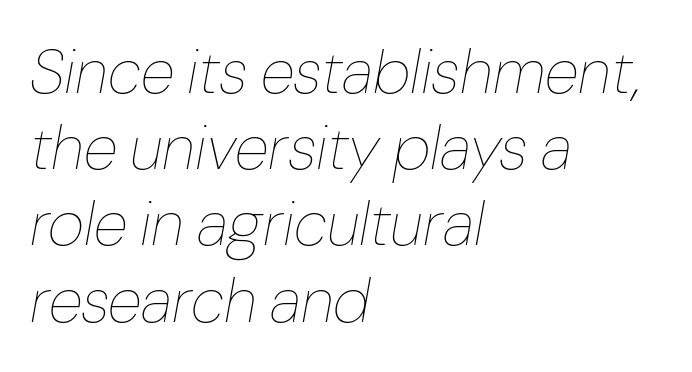
The image shows 63 px thin type, italic (leaning right); set left-aligned, line spacing 1.21x, normal letter spacing, not underlined; low stroke contrast and a medium x-height.
